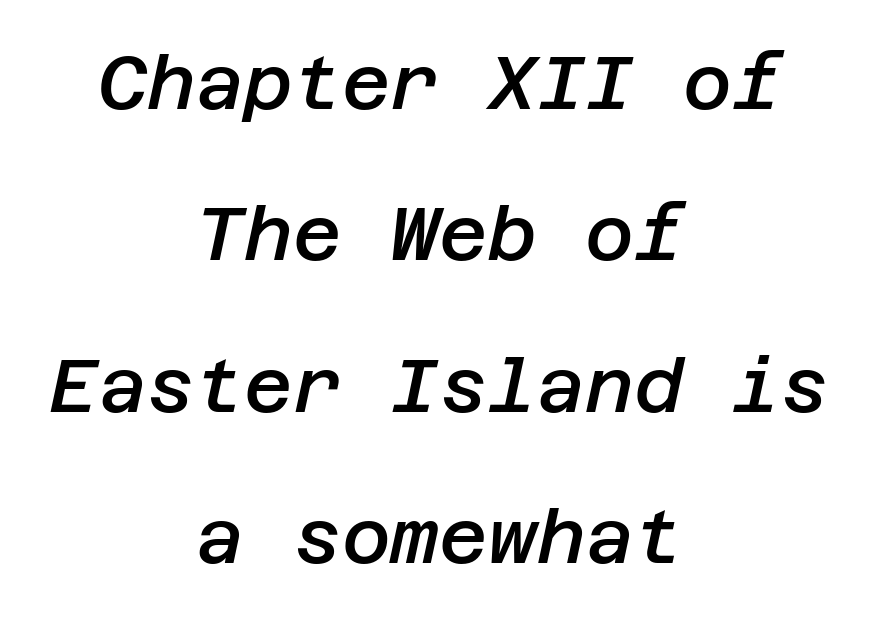
These lines carry some extra weight — a demibold, not a full bold. Leading is clearly above the norm, producing a sparse column. Decoration check: the copy has no underline. Horizontally, the lines are justified to the midpoint only. This rendering leaves character spacing at its baseline value.
